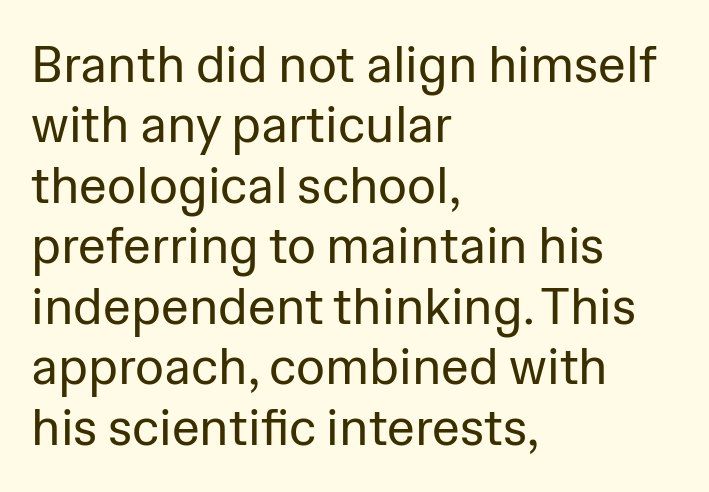
The strokes carry an ordinary text weight at most. The setting favours the left margin, as ordinary paragraphs usually do. How are the letters spaced? Ordinarily, with no added tracking. You could not count columns in this text — the font is proportionally spaced. These lines were composed using upright roman letters. Words float on clear page, feet unadorned.
